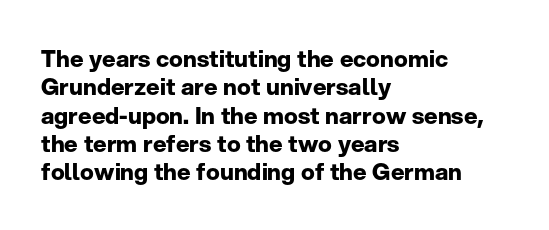
Q: Is the text bold? A: Yes.
Q: Is the text italic (slanted)? A: No, it is upright.
Q: Is the text underlined? A: No.
Q: How is the paragraph aligned? A: Left-aligned.
Q: Is the spacing between letters normal or unusually wide? A: Normal.
